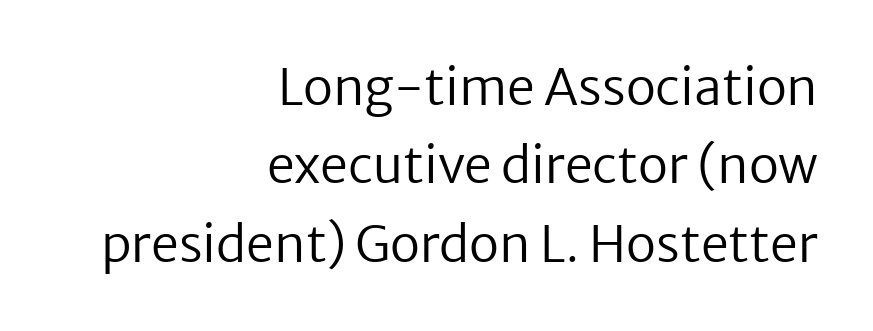
{"serif": "no", "italic": "no", "bold": "no", "weight": "regular", "width": "normal", "stroke_contrast": "low", "x_height": "medium", "monospaced": "no", "underline": "no", "align": "right", "line_spacing": "normal", "line_spacing_ratio": 1.57, "letter_spacing": "normal", "letter_spacing_em": 0.0, "glyph_px": 50}
